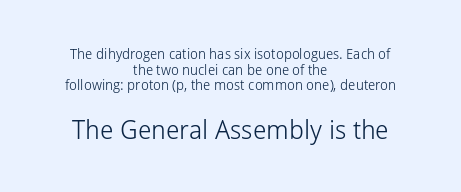
The image shows 26 px text type, upright; set centered, tight line spacing (1.12x), normal letter spacing, not underlined; the second (bottom) block is 1.86x larger.
